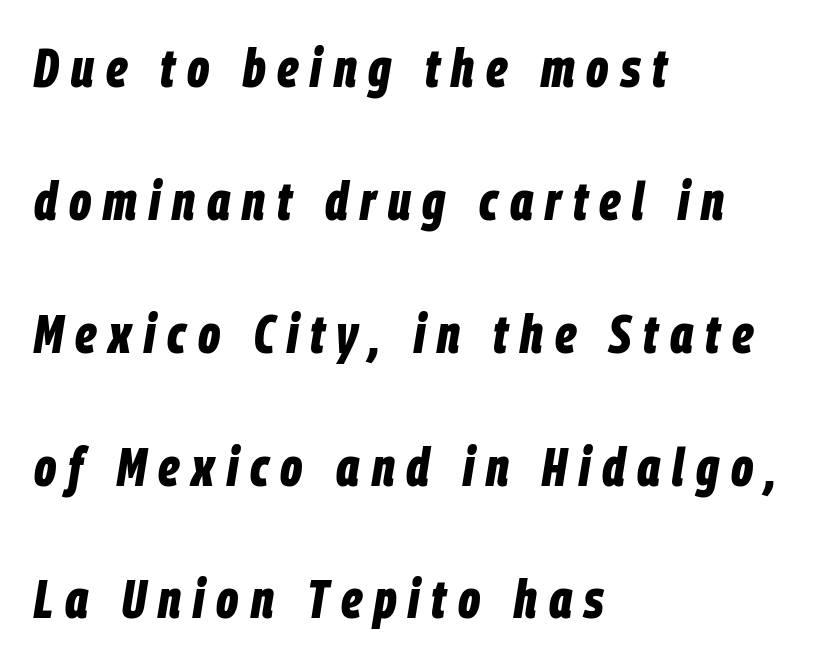
{"italic": "yes", "lean": "right", "slant_degrees": 9, "bold": "yes", "weight": "bold", "width": "condensed", "stroke_contrast": "low", "x_height": "large", "monospaced": "no", "underline": "no", "align": "left", "line_spacing": "loose", "line_spacing_ratio": 2.46, "letter_spacing": "wide", "letter_spacing_em": 0.22, "glyph_px": 54}
